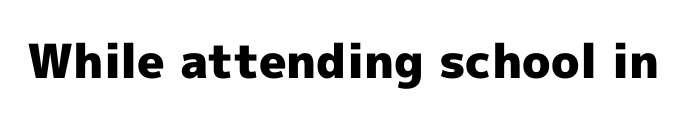
Does the lettering tilt? It doesn't — this is upright. The letterforms sit shoulder to shoulder at normal distance. Spacing verdict: proportional, widths tailored to each character. Honestly, there is no underline to notice here at all. Are there feet on the stems? There aren't — it's a sans. Chunky letters — that's bold for sure.
